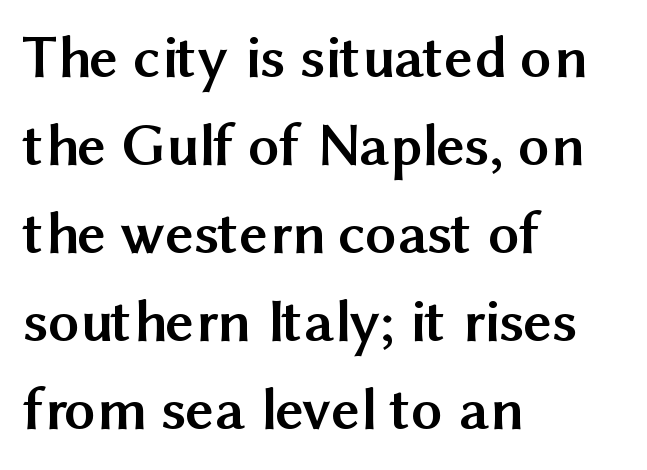
Caption: bold face, heavy strokes. One-word summary of the alignment: left. Here the designer chose a conventional face with non-uniform glyph widths. Letterform terminals end flat and unadorned throughout the passage.
